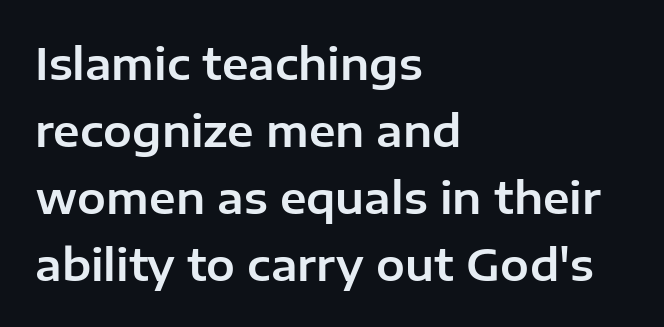
The image shows 43 px sans-serif type, upright; set left-aligned, normal line spacing (1.56x), normal letter spacing, not underlined; low stroke contrast and a medium x-height.
